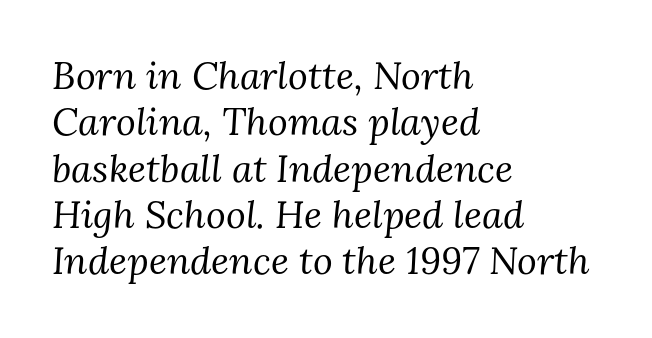
A student would call this left alignment; a typographer would say flush left, rag right. Spacing verdict: proportional, widths tailored to each character. These glyphs show unthickened strokes, regular width or finer. Clear beneath every line of the passage. Serif or sans? Serif — the stroke terminals have little feet.
